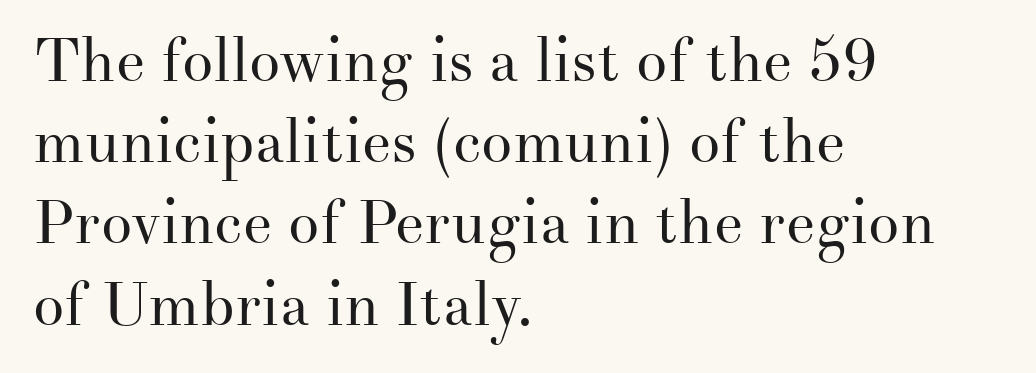
The image shows 62 px regular-weight serif type, upright; set left-aligned, normal line spacing (1.31x), normal letter spacing, not underlined; medium stroke contrast and a small x-height.
